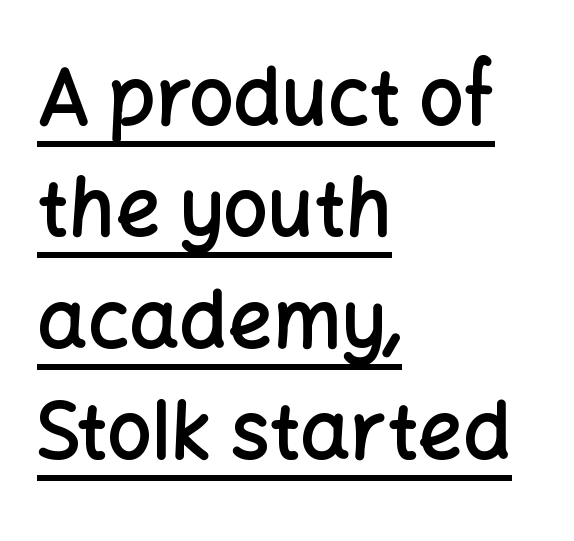
Proportional: the letters do not fall into vertical columns. Summary of vertical rhythm: regular, with standard interline spacing. Caption: standard tracking, unaltered. Italic: no, the glyphs are upright roman. A continuous stroke trails under the words, as in a hyperlink. Each line starts at the same left margin while the right side varies.
